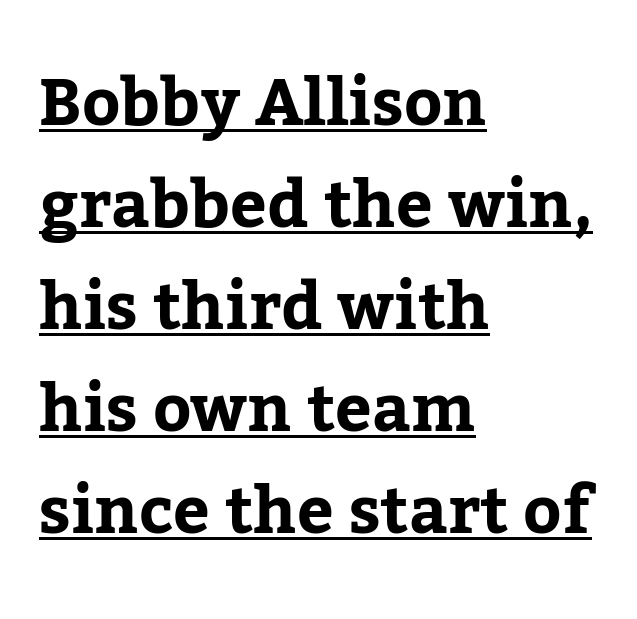
Caption: standard tracking, unaltered. Somebody hit Ctrl+U on this one — the words are underlined. Stroke terminals: seriffed. Style check: upright. The paragraph has a hard left edge and a soft right edge. This sample keeps an unexceptional amount of space between lines.
